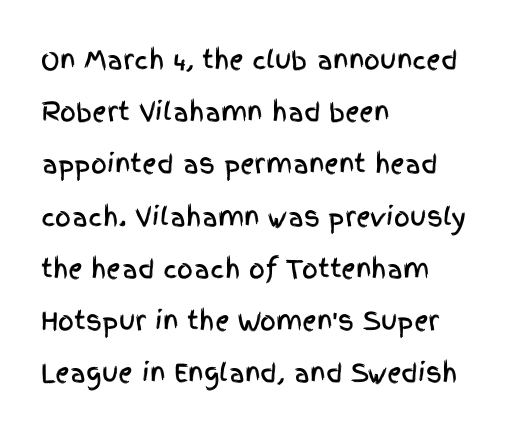
The image shows 25 px text type, upright; set left-aligned, loose line spacing (2.09x), normal letter spacing, not underlined.
